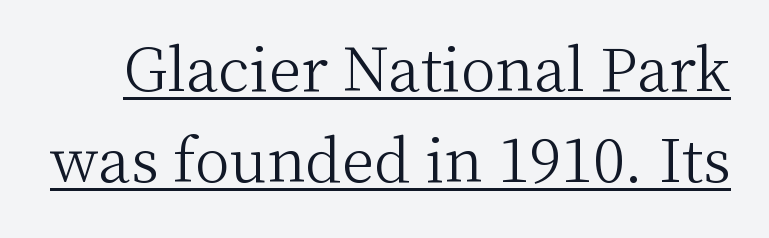
No extra tracking has been applied to these lines. Is this a sans? No — the strokes have serifs. No extra ink here — the face is not bold. Is there any slant? The stems are plumb.
